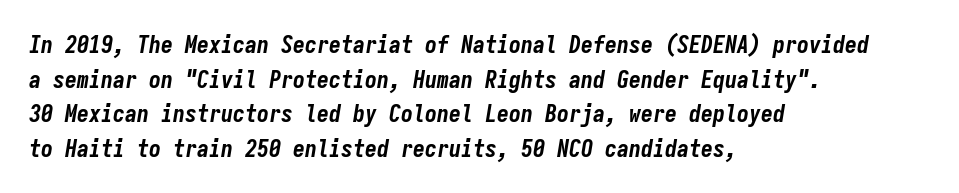
Q: Is the text bold? A: Yes.
Q: Is the text italic (slanted)? A: Yes, it leans right by about 9 degrees.
Q: Is the text underlined? A: No.
Q: How is the paragraph aligned? A: Left-aligned.
Q: Is the spacing between letters normal or unusually wide? A: Normal.
Q: Is the spacing between lines tight, normal or loose? A: Normal.
